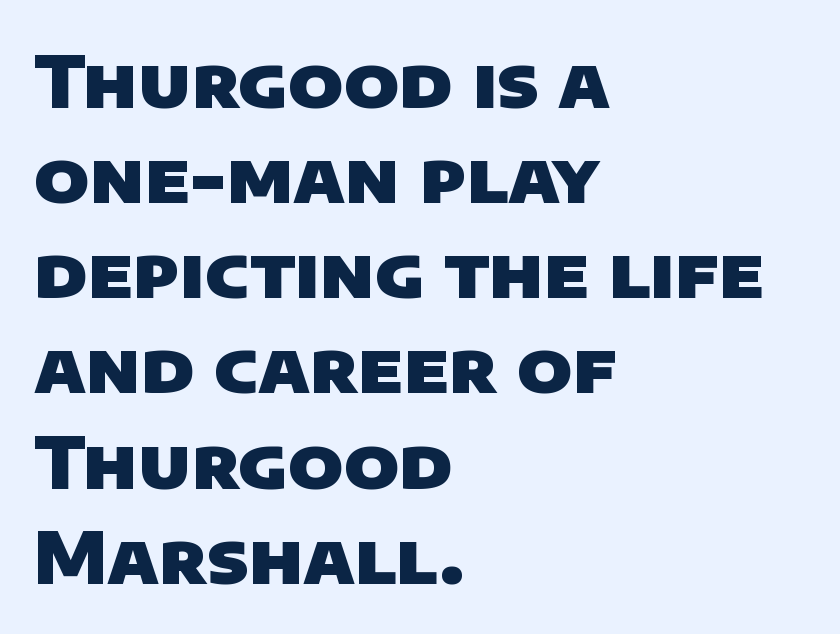
The gap between lines stays unmarked. Which margin do the lines hug? The left one — the right edge is uneven. Leading matches the norm, producing a regular column. Serif or sans? Sans — the stroke terminals are bare. Notice how thick the strokes are: this is what a full bold looks like. No extra tracking has been applied to these lines.
